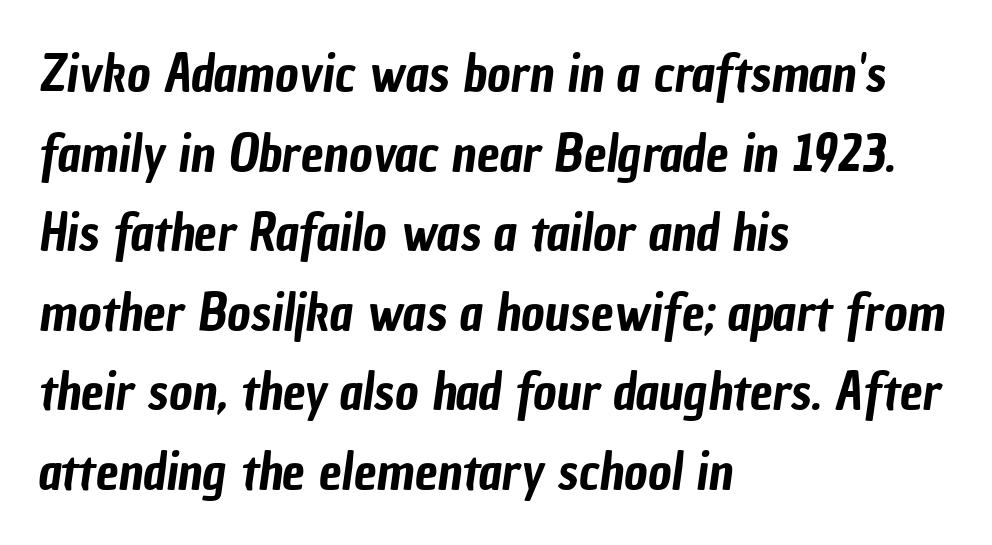
The image shows 51 px condensed sans-serif type; set left-aligned, normal line spacing (1.56x), normal letter spacing, not underlined; low stroke contrast and a medium x-height.
